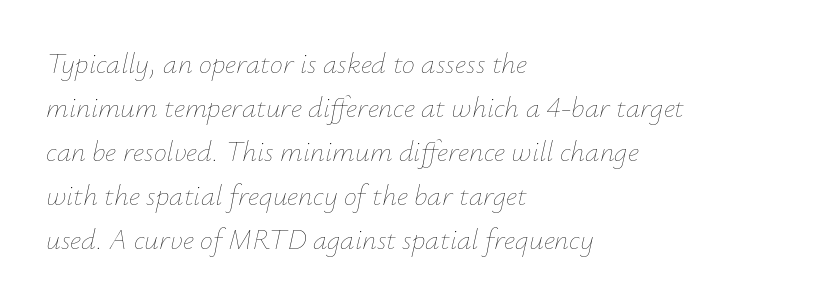
The image shows 29 px thin type, italic (leaning right); set left-aligned, normal line spacing (1.52x), normal letter spacing, not underlined; low stroke contrast and a small x-height.
